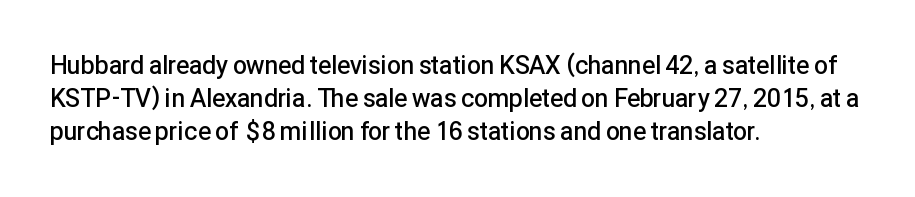
The image shows 25 px text type, upright; set left-aligned, normal line spacing (1.33x), normal letter spacing, not underlined.
